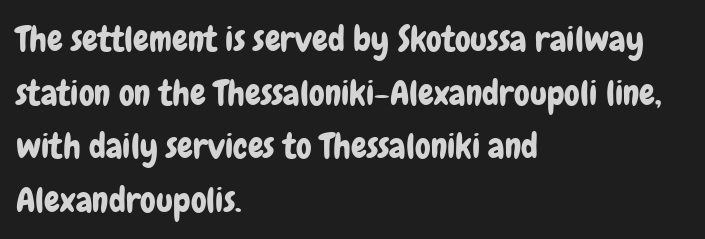
Q: Is the text italic (slanted)? A: No, it is upright.
Q: Is the typeface a serif or a sans-serif typeface? A: Sans-serif.
Q: Is the text underlined? A: No.
Q: How is the paragraph aligned? A: Left-aligned.
Q: Is the spacing between letters normal or unusually wide? A: Normal.
Q: Is the spacing between lines tight, normal or loose? A: Normal.
Q: Width (condensed, normal, or wide)? A: Condensed.
Q: Stroke contrast? A: Low.
Q: x-height? A: Medium.
Q: Monospaced? A: No.
